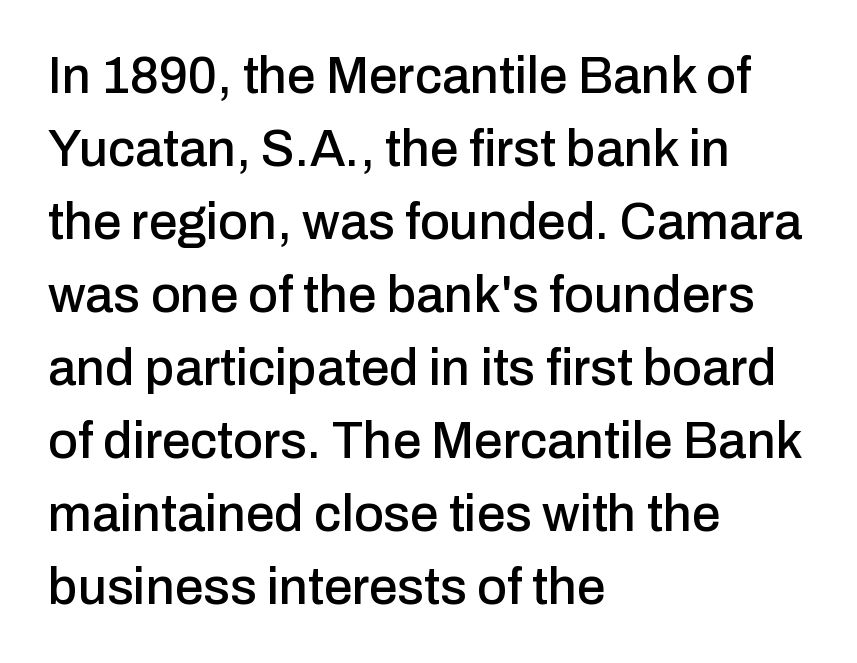
{"serif": "no", "italic": "no", "width": "normal", "stroke_contrast": "low", "x_height": "medium", "monospaced": "no", "underline": "no", "align": "left", "line_spacing": "normal", "line_spacing_ratio": 1.43, "letter_spacing": "normal", "letter_spacing_em": 0.0, "glyph_px": 51}
